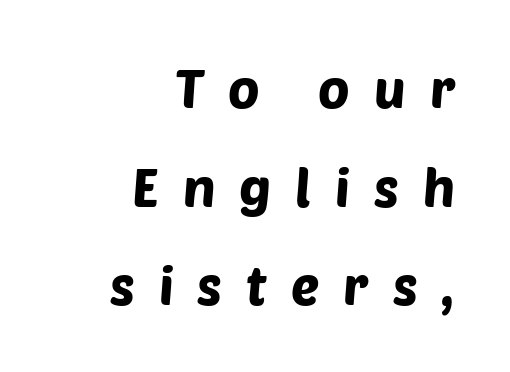
The letters are spread apart with noticeably loose tracking. Beneath every word, the page is bare. What kind of face is this? One without serifs — a sans. All the whitespace from short lines collects on the left. Think of a printed novel: that variable character pitch is what you see here.
